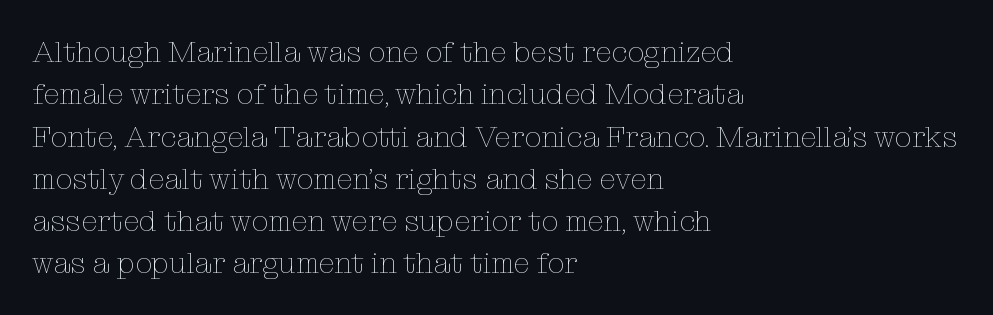
The image shows 30 px thin type, upright; set left-aligned, normal line spacing (1.41x), normal letter spacing, not underlined; low stroke contrast and a medium x-height.
